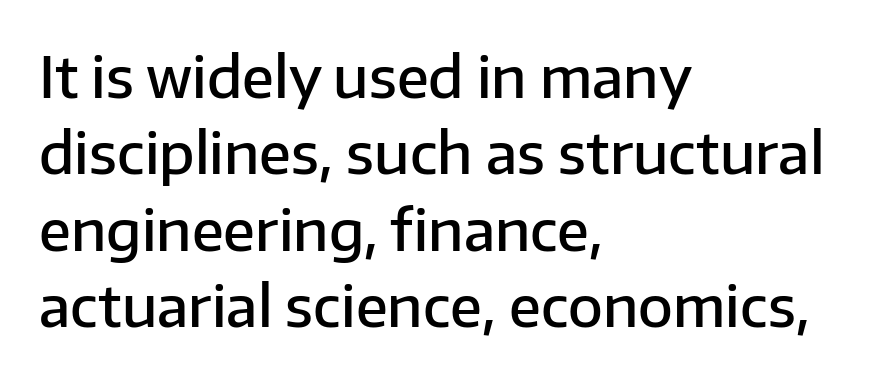
The image shows 57 px semibold sans-serif type, upright; set left-aligned, normal line spacing (1.34x), normal letter spacing, not underlined; low stroke contrast and a medium x-height.
